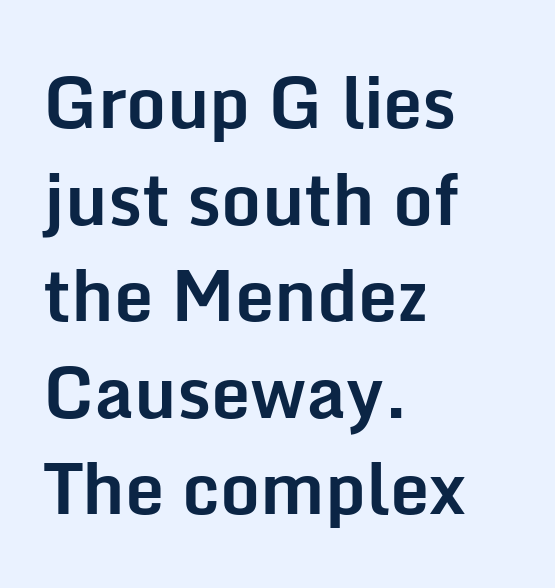
Look at the bottom of the vertical strokes: they stop flat, with no serifs. Do the characters align in a grid? No, the font is proportional. Only glyphs here, with clear space below each row. The lines sit at an ordinary, default distance from one another.
